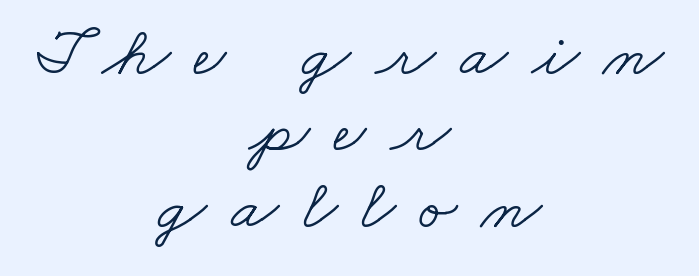
Q: Is the text bold? A: No.
Q: Is the typeface a serif or a sans-serif typeface? A: Serif.
Q: Is the text underlined? A: No.
Q: How is the paragraph aligned? A: Centered.
Q: Is the spacing between letters normal or unusually wide? A: Unusually wide.
Q: Is the spacing between lines tight, normal or loose? A: Tight.
Q: Width (condensed, normal, or wide)? A: Wide.
Q: Stroke contrast? A: Low.
Q: x-height? A: Small.
Q: Monospaced? A: No.
